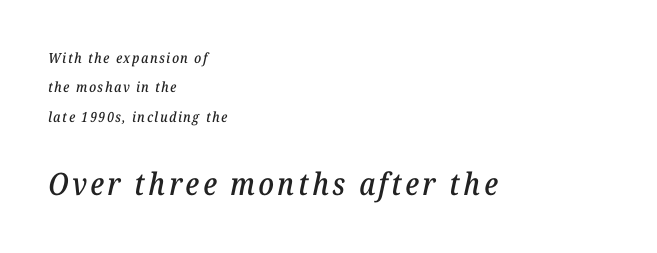
{"serif": "yes", "italic": "yes", "lean": "right", "slant_degrees": 12, "width": "normal", "stroke_contrast": "low", "x_height": "medium", "monospaced": "no", "underline": "no", "align": "left", "line_spacing": "loose", "line_spacing_ratio": 2.09, "larger_block": "second", "size_ratio": 2.21, "glyph_px": 31}
